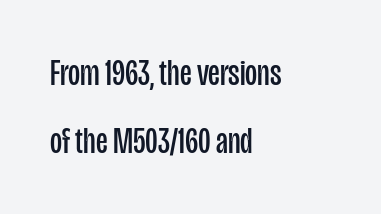
{"serif": "no", "italic": "no", "bold": "no", "weight": "regular", "width": "condensed", "stroke_contrast": "low", "x_height": "large", "monospaced": "no", "underline": "no", "align": "left", "line_spacing_ratio": 1.84, "letter_spacing": "normal", "letter_spacing_em": 0.0, "glyph_px": 37}
